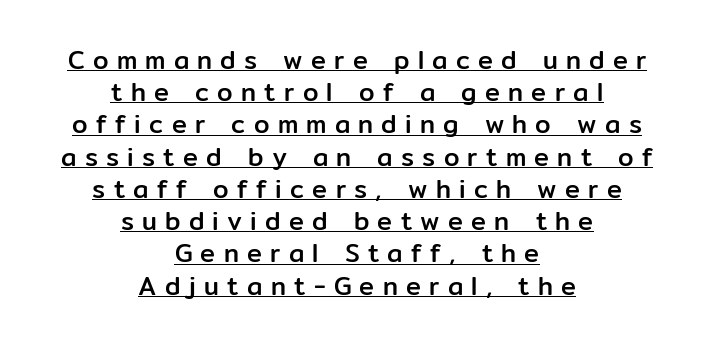
Q: Is the text italic (slanted)? A: No, it is upright.
Q: Is the text underlined? A: Yes.
Q: How is the paragraph aligned? A: Centered.
Q: Is the spacing between letters normal or unusually wide? A: Unusually wide.
Q: Is the spacing between lines tight, normal or loose? A: Normal.
